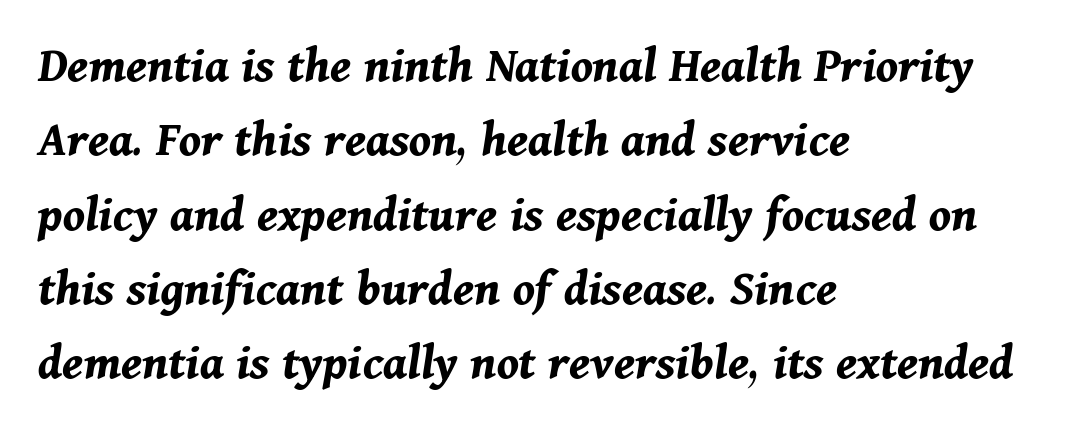
The image shows 52 px bold type, italic (leaning right); set left-aligned, normal line spacing (1.43x), normal letter spacing, not underlined; medium stroke contrast and a medium x-height.
